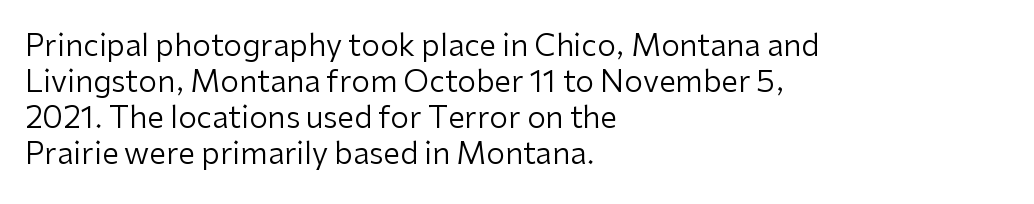
A roman cut, with each character standing at attention. Quick note: underline off. Nothing sits at the stroke ends, so this counts as sans-serif. Note the varied advance widths — an 'i' is clearly narrower than an 'm'. Heft: none added — not bold. If you drew a ruler down the left edge, every line would touch it.
